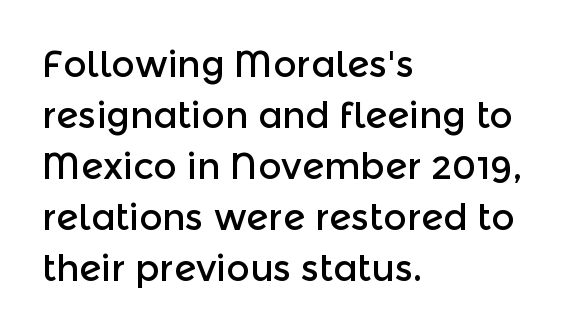
Q: Is the text italic (slanted)? A: No, it is upright.
Q: Is the typeface a serif or a sans-serif typeface? A: Sans-serif.
Q: Is the text underlined? A: No.
Q: How is the paragraph aligned? A: Left-aligned.
Q: Is the spacing between letters normal or unusually wide? A: Normal.
Q: Is the spacing between lines tight, normal or loose? A: Normal.
Q: Width (condensed, normal, or wide)? A: Normal.
Q: x-height? A: Medium.
Q: Monospaced? A: No.
